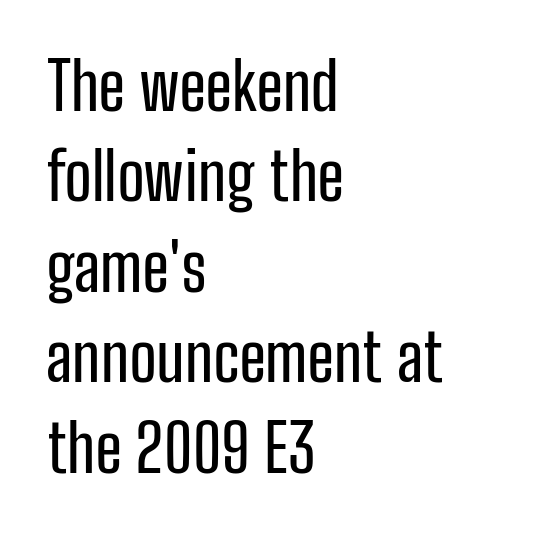
Typeset ragged right — the left edge is the straight one. In terms of posture, this sample is upright. The passage shown is not underscored anywhere. Successive baselines arrive at the customary interval.
